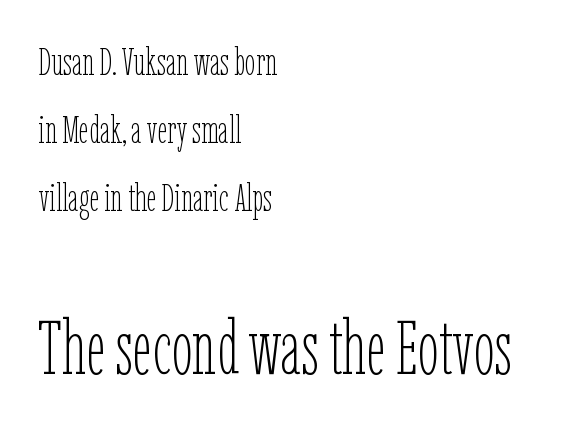
{"italic": "no", "bold": "no", "weight": "thin", "width": "condensed", "stroke_contrast": "low", "x_height": "medium", "monospaced": "no", "underline": "no", "align": "left", "line_spacing_ratio": 1.79, "letter_spacing": "normal", "letter_spacing_em": 0.0, "larger_block": "second", "size_ratio": 1.97, "glyph_px": 75}
